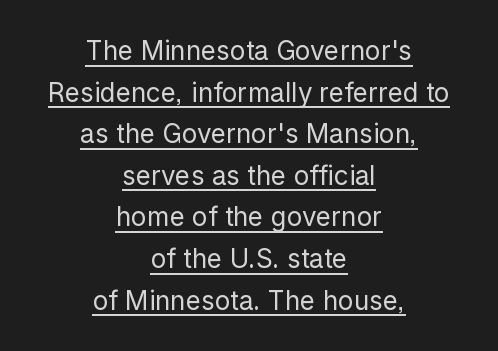
Q: Is the text bold? A: No.
Q: Is the text italic (slanted)? A: No, it is upright.
Q: Is the text underlined? A: Yes.
Q: How is the paragraph aligned? A: Centered.
Q: Is the spacing between letters normal or unusually wide? A: Normal.
Q: Is the spacing between lines tight, normal or loose? A: Normal.
